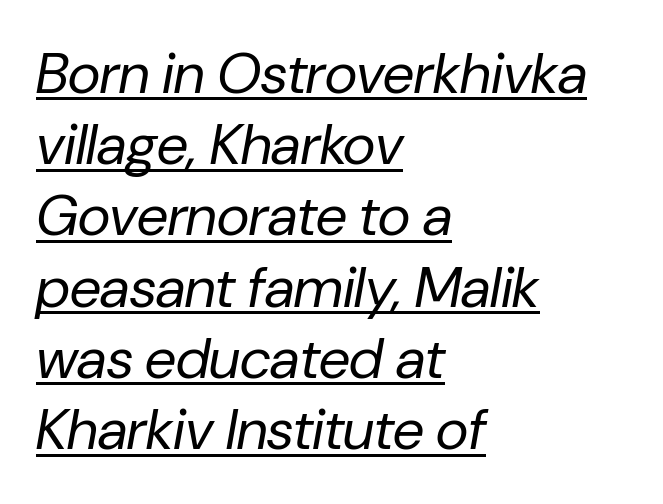
Q: Is the text bold? A: No.
Q: Is the text italic (slanted)? A: Yes, it leans right by about 10 degrees.
Q: Is the text underlined? A: Yes.
Q: How is the paragraph aligned? A: Left-aligned.
Q: Is the spacing between letters normal or unusually wide? A: Normal.
Q: Is the spacing between lines tight, normal or loose? A: Normal.
Q: Width (condensed, normal, or wide)? A: Normal.
Q: Stroke contrast? A: Low.
Q: x-height? A: Medium.
Q: Monospaced? A: No.
